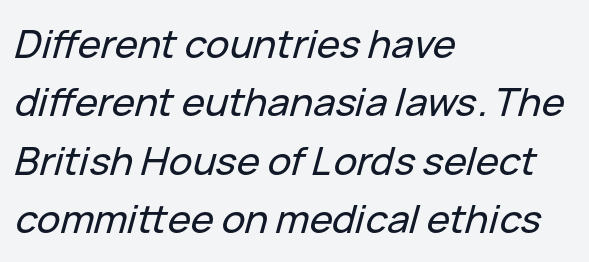
The letters sit at their default tracking, neither squeezed nor spread. The block of text has a typical density, with ordinary space between rows. Descender tails drop into unmarked territory. In terms of posture, this sample is oblique. In CSS terms this would be text-align: left.
